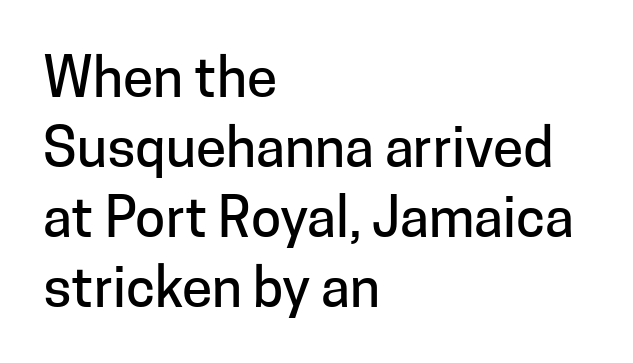
The image shows 55 px sans-serif type, upright; set left-aligned, normal line spacing (1.27x), normal letter spacing, not underlined; low stroke contrast and a medium x-height.
